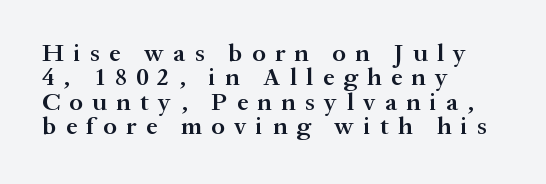
This sample uses expanded letter spacing, leaving extra air between glyphs. The paragraph shown leans on its left margin. A typesetter would mark this as roman, not italic. Is there much room between lines? No — they nearly touch. The space directly below the letters is spotless. A fair bit of extra ink — the face is semibold, not bold.
